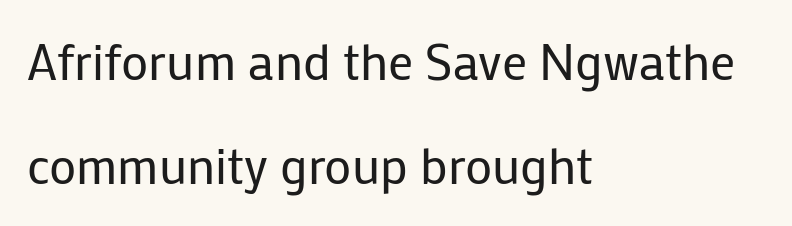
The image shows 50 px regular-weight sans-serif type, upright; set left-aligned, loose line spacing (2.09x), normal letter spacing, not underlined; low stroke contrast and a medium x-height.
